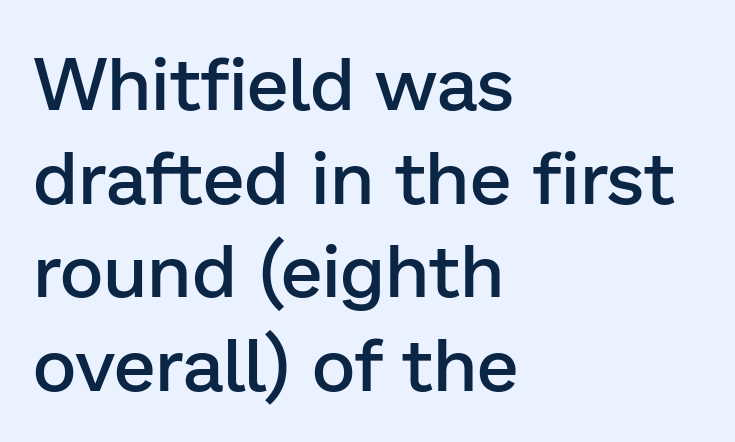
Q: Is the text bold? A: Semi-bold.
Q: Is the text italic (slanted)? A: No, it is upright.
Q: Is the typeface a serif or a sans-serif typeface? A: Sans-serif.
Q: Is the text underlined? A: No.
Q: How is the paragraph aligned? A: Left-aligned.
Q: Is the spacing between letters normal or unusually wide? A: Normal.
Q: Is the spacing between lines tight, normal or loose? A: Normal.
Q: Width (condensed, normal, or wide)? A: Normal.
Q: Stroke contrast? A: Low.
Q: x-height? A: Medium.
Q: Monospaced? A: No.
